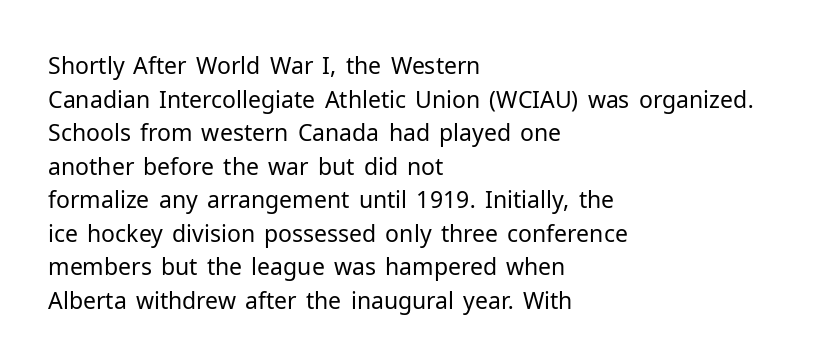
The image shows 23 px text type, upright; set left-aligned, normal line spacing (1.46x), normal letter spacing, not underlined.
